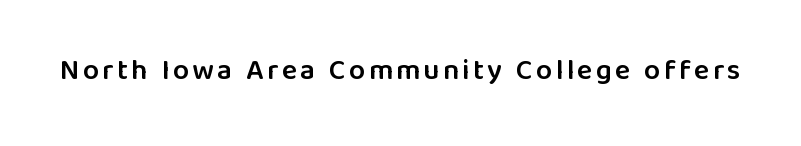
{"serif": "no", "italic": "no", "bold": "semi", "weight": "semibold", "width": "normal", "stroke_contrast": "low", "x_height": "medium", "monospaced": "no", "underline": "no", "glyph_px": 29}
